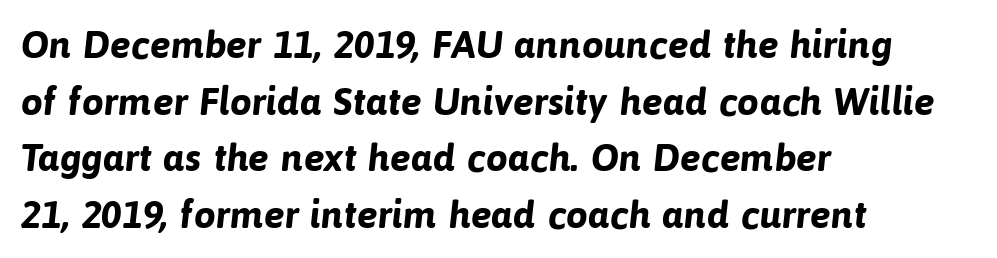
Q: Is the text bold? A: Yes.
Q: Is the typeface a serif or a sans-serif typeface? A: Sans-serif.
Q: Is the text underlined? A: No.
Q: How is the paragraph aligned? A: Left-aligned.
Q: Is the spacing between letters normal or unusually wide? A: Normal.
Q: Is the spacing between lines tight, normal or loose? A: Normal.
Q: Width (condensed, normal, or wide)? A: Normal.
Q: Stroke contrast? A: Low.
Q: x-height? A: Medium.
Q: Monospaced? A: No.
